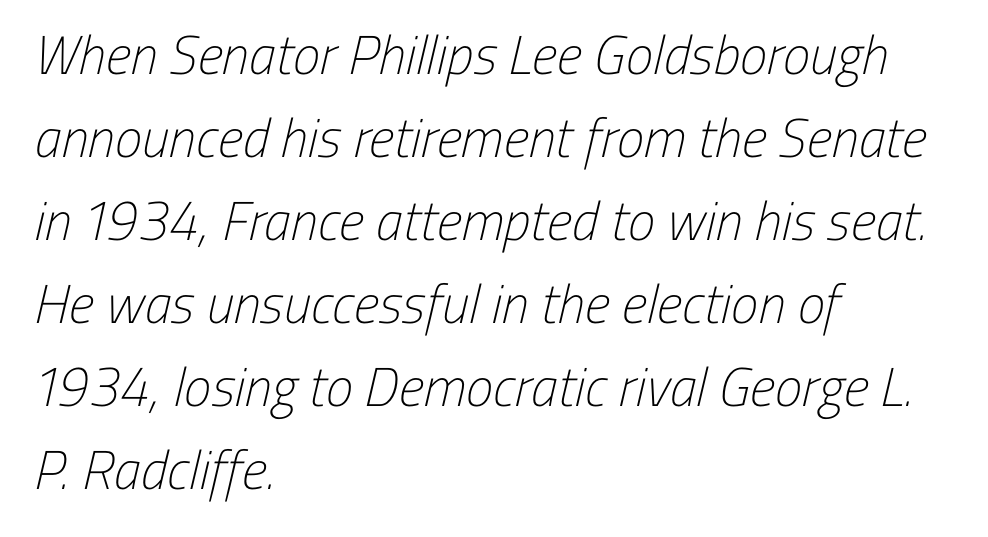
Horizontal alignment here is leftward, the default for most running prose. In terms of leading, this rendering sits right in the middle. Character widths vary here, with narrow letters taking less room than wide ones. This rendering leaves character spacing at its baseline value.
